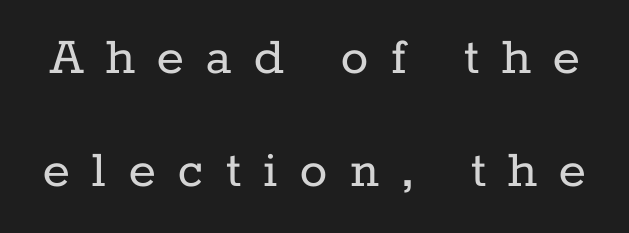
Q: Is the text bold? A: No.
Q: Is the text italic (slanted)? A: No, it is upright.
Q: Is the typeface a serif or a sans-serif typeface? A: Serif.
Q: Is the text underlined? A: No.
Q: Is the spacing between letters normal or unusually wide? A: Unusually wide.
Q: Is the spacing between lines tight, normal or loose? A: Loose.
Q: Width (condensed, normal, or wide)? A: Normal.
Q: Stroke contrast? A: Low.
Q: x-height? A: Medium.
Q: Monospaced? A: No.
